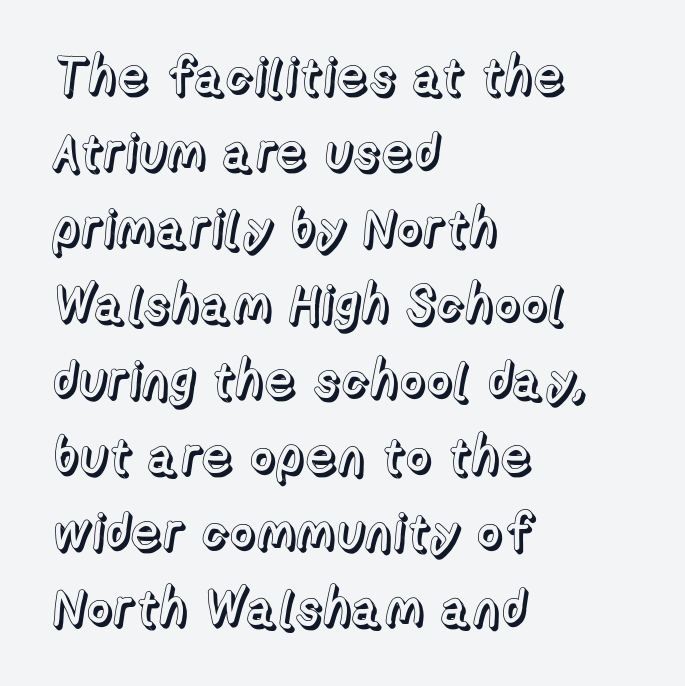
{"width": "normal", "x_height": "medium", "monospaced": "no", "underline": "no", "align": "left", "line_spacing": "normal", "line_spacing_ratio": 1.49, "letter_spacing": "normal", "letter_spacing_em": 0.0, "glyph_px": 51}
